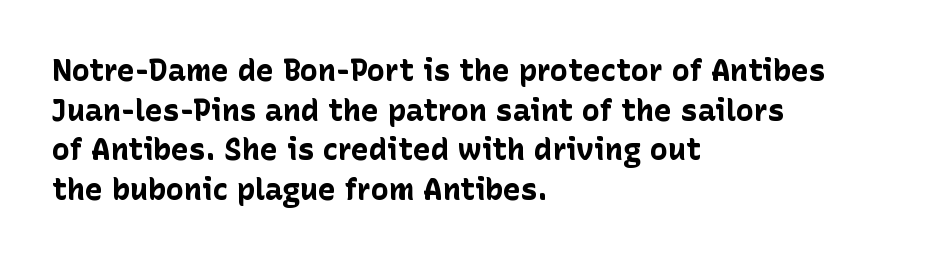
{"serif": "no", "italic": "no", "bold": "yes", "weight": "bold", "width": "normal", "stroke_contrast": "low", "x_height": "medium", "monospaced": "no", "underline": "no", "align": "left", "line_spacing": "normal", "line_spacing_ratio": 1.32, "letter_spacing": "normal", "letter_spacing_em": 0.0, "glyph_px": 30}
